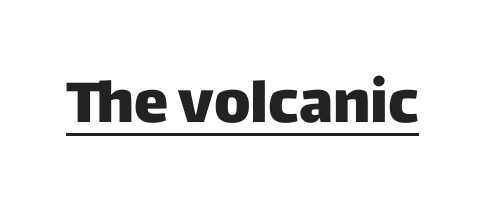
Q: Is the text italic (slanted)? A: No, it is upright.
Q: Is the typeface a serif or a sans-serif typeface? A: Sans-serif.
Q: Is the text underlined? A: Yes.
Q: Is the spacing between letters normal or unusually wide? A: Normal.
Q: Width (condensed, normal, or wide)? A: Normal.
Q: Stroke contrast? A: Low.
Q: x-height? A: Large.
Q: Monospaced? A: No.
